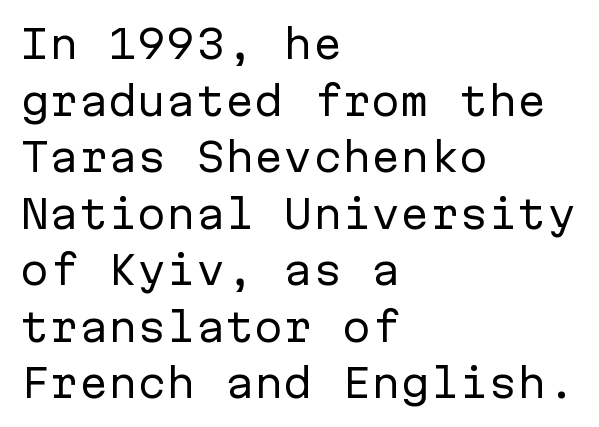
{"serif": "no", "italic": "no", "bold": "no", "weight": "regular", "width": "normal", "stroke_contrast": "low", "x_height": "medium", "monospaced": "yes", "underline": "no", "align": "left", "line_spacing": "normal", "line_spacing_ratio": 1.45, "letter_spacing": "normal", "letter_spacing_em": 0.0, "glyph_px": 39}
